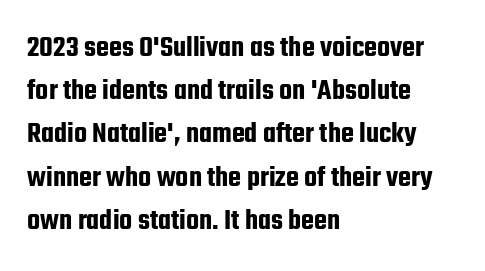
{"serif": "no", "italic": "no", "width": "condensed", "stroke_contrast": "low", "x_height": "medium", "monospaced": "no", "underline": "no", "align": "left", "line_spacing": "normal", "line_spacing_ratio": 1.44, "letter_spacing": "normal", "letter_spacing_em": 0.0, "glyph_px": 30}
